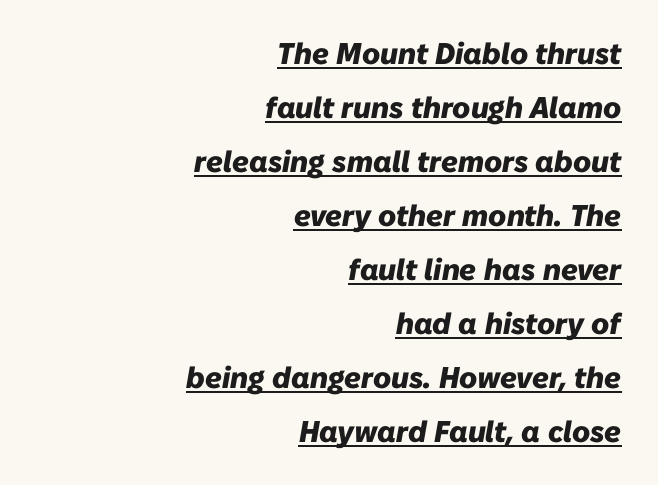
The image shows 30 px heavy type, italic (leaning right); set right-aligned, line spacing 1.8x, normal letter spacing, underlined; low stroke contrast and a medium x-height.
